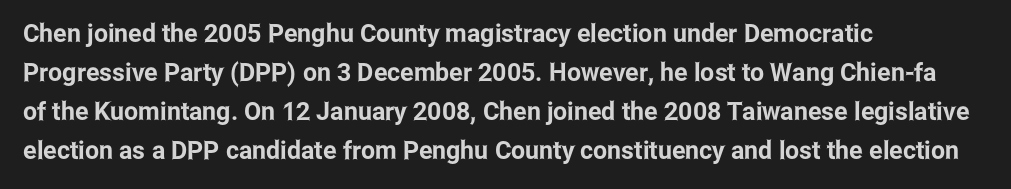
Q: Is the text italic (slanted)? A: No, it is upright.
Q: Is the text underlined? A: No.
Q: How is the paragraph aligned? A: Left-aligned.
Q: Is the spacing between letters normal or unusually wide? A: Normal.
Q: Is the spacing between lines tight, normal or loose? A: Normal.
